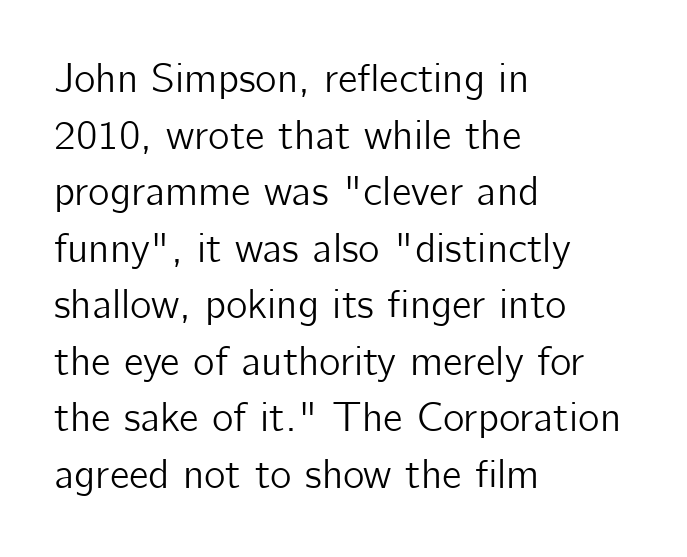
The image shows 41 px sans-serif type, upright; set left-aligned, normal line spacing (1.38x), normal letter spacing, not underlined; low stroke contrast and a medium x-height.
